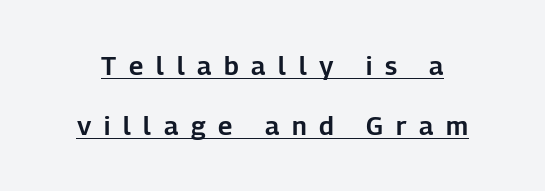
The image shows 26 px text type, upright; set loose line spacing (2.31x), unusually wide letter spacing (+0.49 em), underlined.
